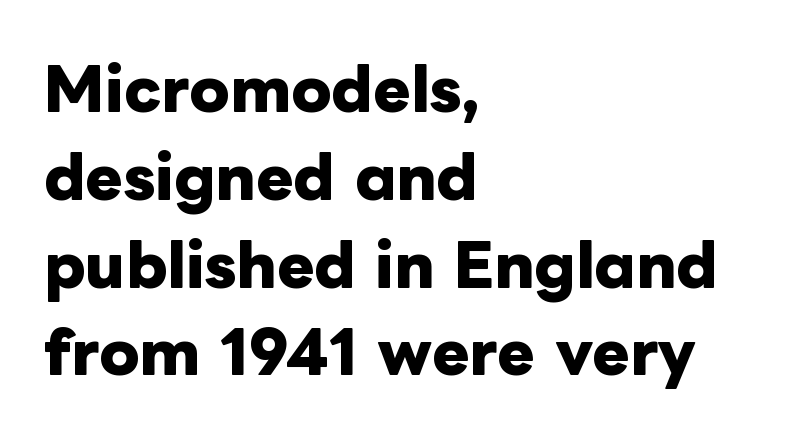
{"italic": "no", "bold": "yes", "weight": "heavy", "width": "normal", "stroke_contrast": "low", "x_height": "medium", "monospaced": "no", "underline": "no", "align": "left", "line_spacing": "normal", "line_spacing_ratio": 1.54, "letter_spacing": "normal", "letter_spacing_em": 0.0, "glyph_px": 57}
